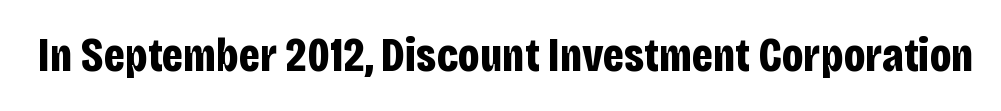
The image shows 47 px bold, condensed sans-serif type, upright; set normal letter spacing, not underlined; low stroke contrast and a large x-height.
